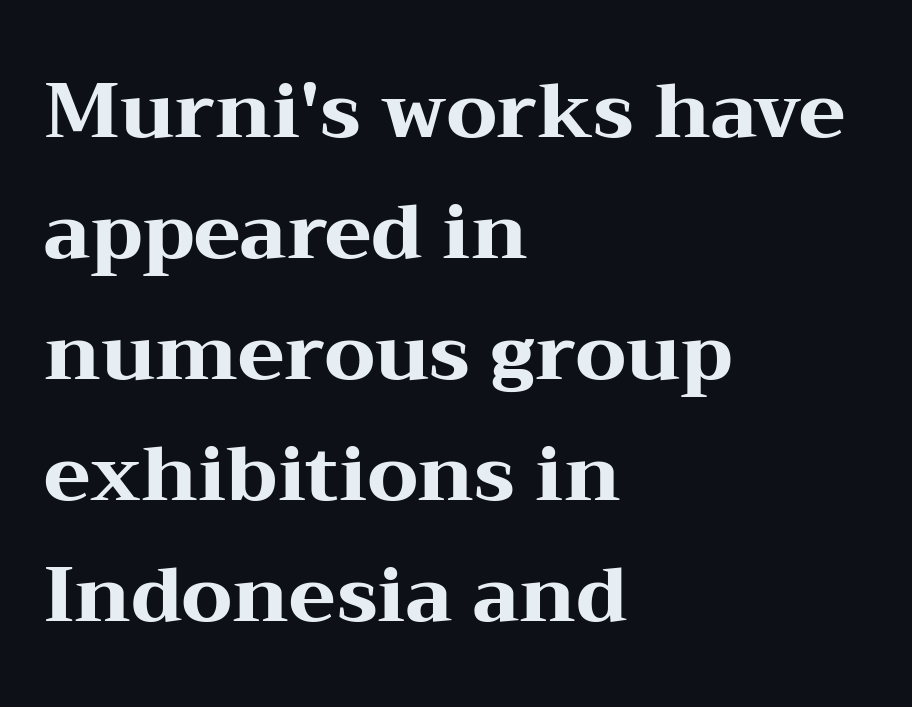
Q: Is the text bold? A: Yes.
Q: Is the text italic (slanted)? A: No, it is upright.
Q: Is the typeface a serif or a sans-serif typeface? A: Serif.
Q: Is the text underlined? A: No.
Q: How is the paragraph aligned? A: Left-aligned.
Q: Is the spacing between letters normal or unusually wide? A: Normal.
Q: Is the spacing between lines tight, normal or loose? A: Normal.
Q: Width (condensed, normal, or wide)? A: Wide.
Q: Stroke contrast? A: Medium.
Q: x-height? A: Medium.
Q: Monospaced? A: No.
